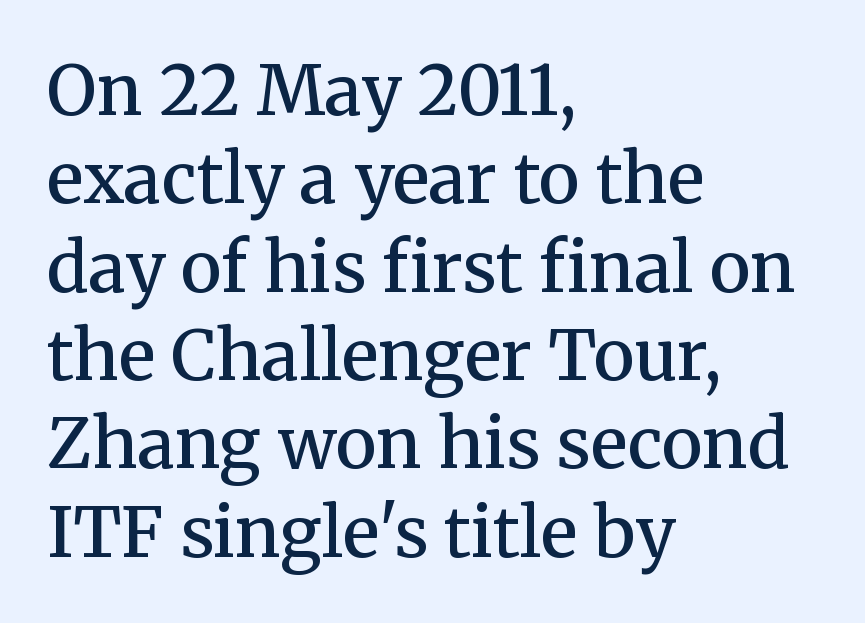
Q: Is the text bold? A: Semi-bold.
Q: Is the text italic (slanted)? A: No, it is upright.
Q: Is the typeface a serif or a sans-serif typeface? A: Serif.
Q: Is the text underlined? A: No.
Q: How is the paragraph aligned? A: Left-aligned.
Q: Is the spacing between letters normal or unusually wide? A: Normal.
Q: Is the spacing between lines tight, normal or loose? A: Normal.
Q: Width (condensed, normal, or wide)? A: Normal.
Q: Stroke contrast? A: Medium.
Q: x-height? A: Medium.
Q: Monospaced? A: No.
